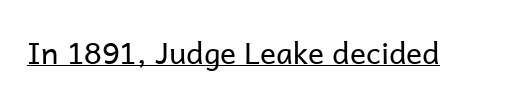
{"serif": "no", "italic": "no", "bold": "no", "weight": "regular", "width": "normal", "stroke_contrast": "low", "x_height": "medium", "monospaced": "no", "underline": "yes", "letter_spacing": "normal", "letter_spacing_em": 0.0, "glyph_px": 30}
